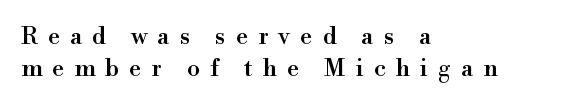
Has an underline been added? It has not. Reading down the column, the eye jumps a familiar distance to each next line. The compositor pushed each line to the left boundary. Unlike italic type, these characters show no tilt at all.
